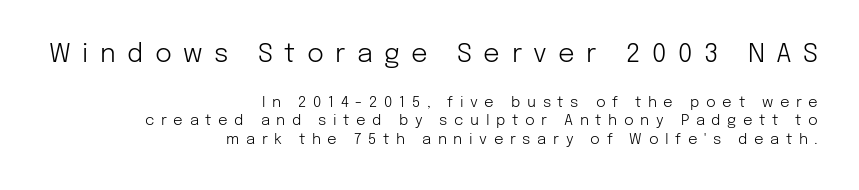
The image shows 26 px text type, upright; set right-aligned, normal line spacing (1.26x), unusually wide letter spacing (+0.44 em), not underlined; the first (top) block is 1.73x larger.
